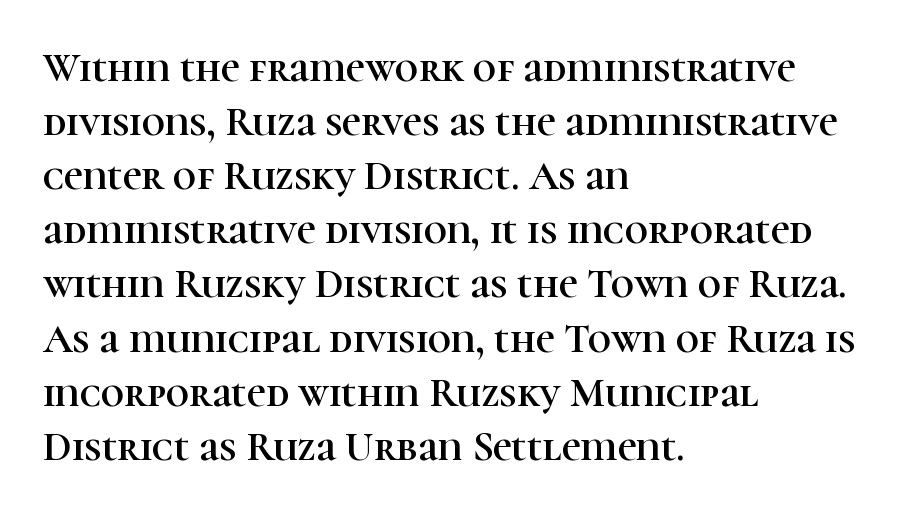
Are there feet on the stems? There are — it's a serif. The line texture is even and compact thanks to regular tracking. The setting favours the left margin, as ordinary paragraphs usually do. The passage shown is not underscored anywhere. This sample uses an upright cut, with every glyph sitting square on the baseline.
